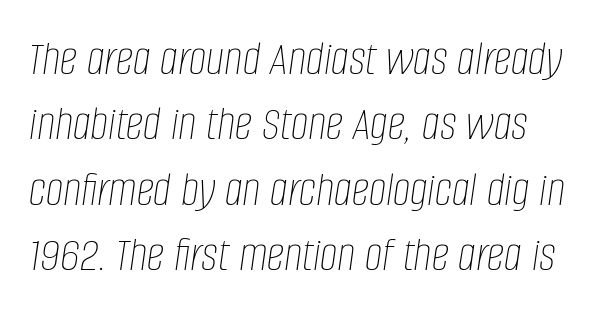
Q: Is the text bold? A: No.
Q: Is the text italic (slanted)? A: Yes, it leans right by about 8 degrees.
Q: Is the text underlined? A: No.
Q: How is the paragraph aligned? A: Left-aligned.
Q: Is the spacing between letters normal or unusually wide? A: Normal.
Q: Is the spacing between lines tight, normal or loose? A: Normal.
Q: Width (condensed, normal, or wide)? A: Condensed.
Q: Stroke contrast? A: Low.
Q: x-height? A: Large.
Q: Monospaced? A: No.
